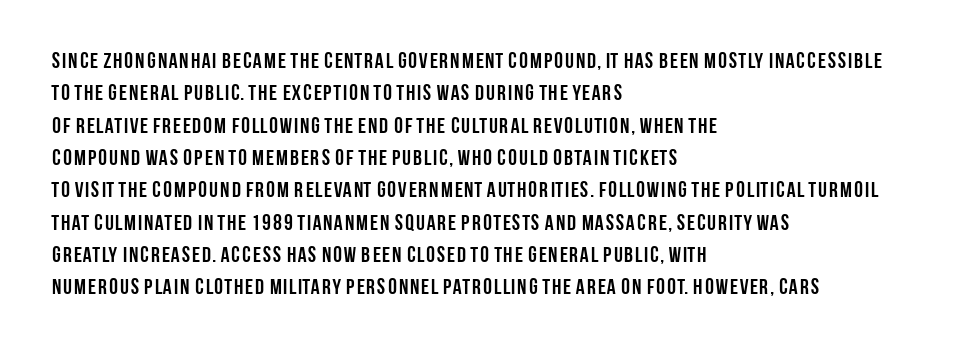
This block has exactly the height ordinary leading produces. A roman cut, with each character standing at attention. Typesetter's note: full bold, strokes at maximum text heaviness. The rendering anchors every line to the left-hand side.
